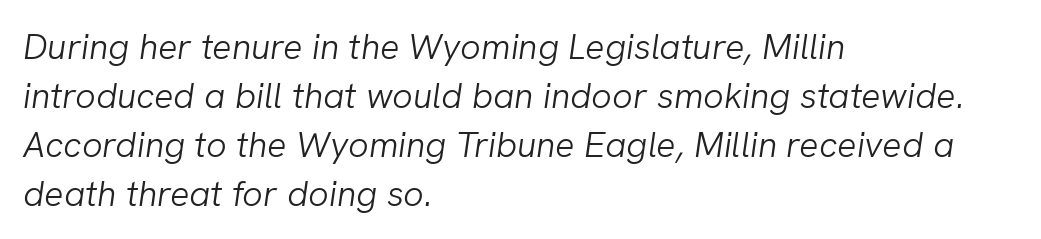
{"italic": "yes", "lean": "right", "slant_degrees": 8, "bold": "no", "weight": "light", "width": "normal", "stroke_contrast": "low", "x_height": "medium", "monospaced": "no", "underline": "no", "align": "left", "line_spacing": "normal", "line_spacing_ratio": 1.36, "letter_spacing": "normal", "letter_spacing_em": 0.0, "glyph_px": 36}
